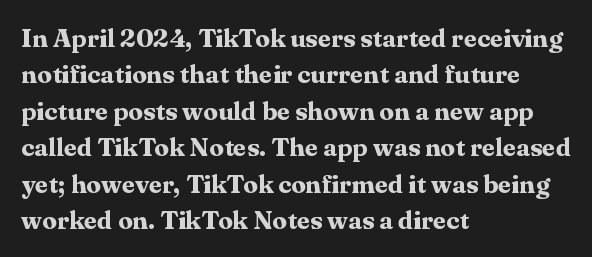
Characters remain perfectly vertical along every line. The passage is arranged the way most books set body copy — flush left. These lines sit exactly where default settings would place them. Nobody touched the tracking dial on this one. Descender tails drop into unmarked territory. Is the type bold? Yes — the strokes are clearly thick and heavy.
